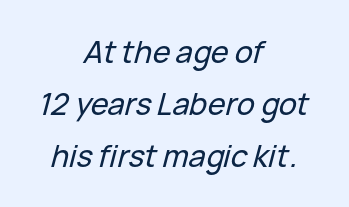
{"italic": "yes", "lean": "right", "slant_degrees": 15, "width": "normal", "stroke_contrast": "low", "x_height": "medium", "monospaced": "no", "underline": "no", "align": "center", "line_spacing_ratio": 1.73, "letter_spacing": "normal", "letter_spacing_em": 0.0, "glyph_px": 30}
